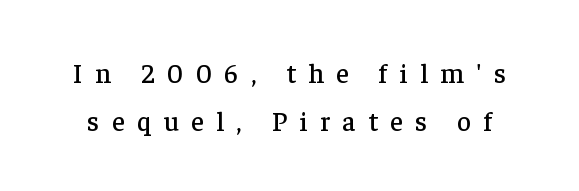
The image shows 27 px text type, upright; set line spacing 1.77x, unusually wide letter spacing (+0.46 em), not underlined.
